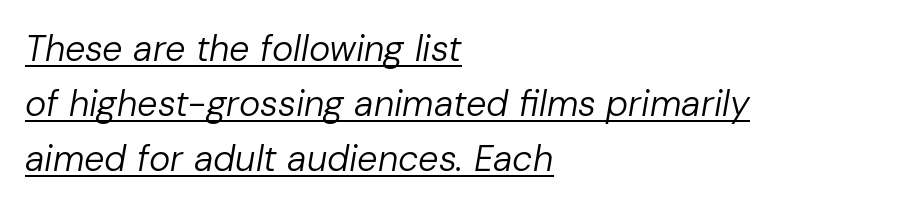
Each line starts at the same left margin while the right side varies. Compared with typical paragraphs, the rows here are spaced about the same. The line texture is even and compact thanks to regular tracking. The passage shown leans; its letterforms are oblique. The rendering uses natural spacing where letterforms have individual widths.
